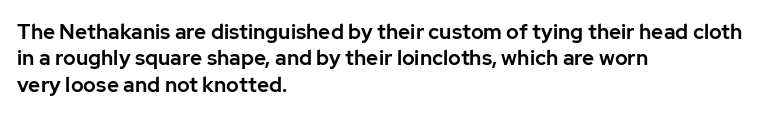
The image shows 21 px text type, upright; set left-aligned, normal line spacing (1.26x), normal letter spacing, not underlined.
